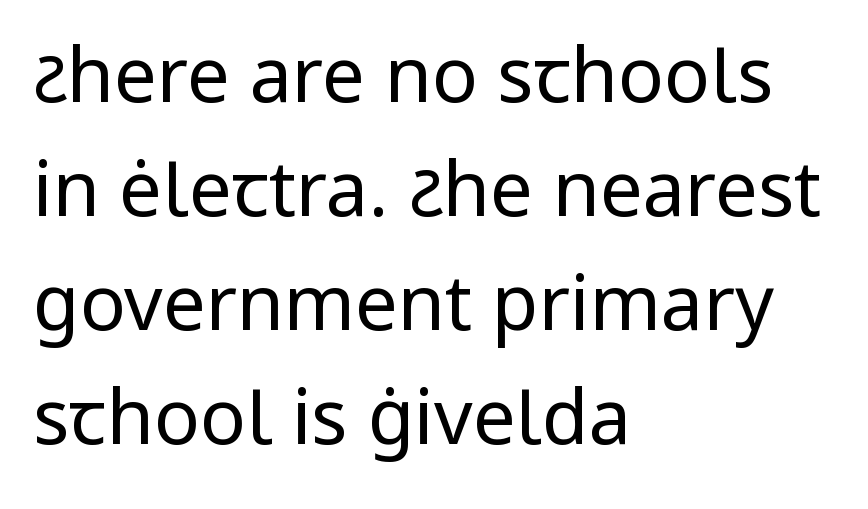
The image shows 76 px regular-weight sans-serif type, upright; set left-aligned, normal line spacing (1.5x), normal letter spacing, not underlined; low stroke contrast and a medium x-height.
